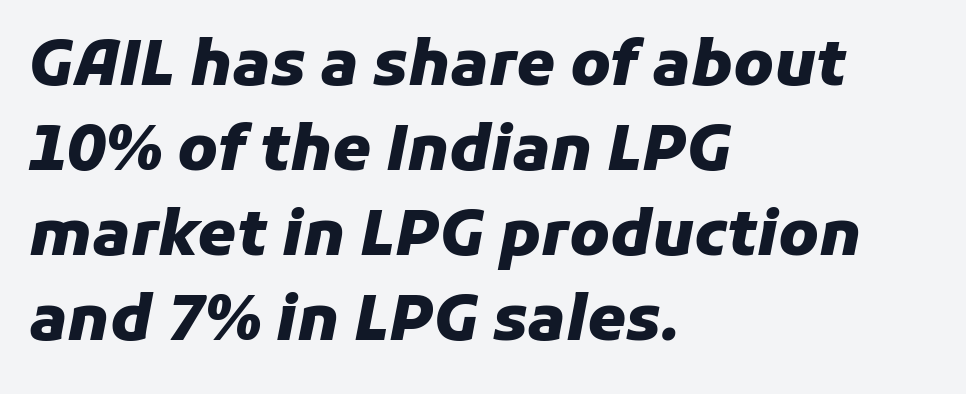
{"italic": "yes", "lean": "right", "slant_degrees": 11, "bold": "yes", "weight": "heavy", "width": "normal", "stroke_contrast": "low", "x_height": "medium", "monospaced": "no", "underline": "no", "align": "left", "line_spacing": "normal", "line_spacing_ratio": 1.37, "letter_spacing": "normal", "letter_spacing_em": 0.0, "glyph_px": 62}
